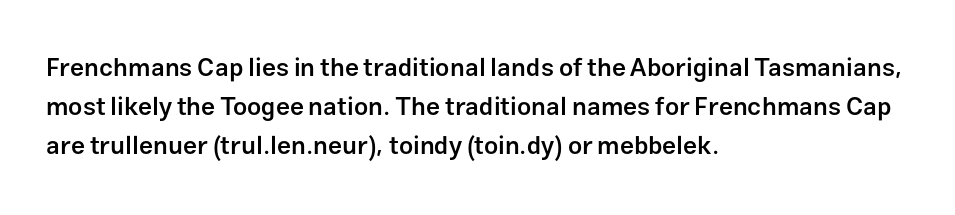
Q: Is the text bold? A: Semi-bold.
Q: Is the text italic (slanted)? A: No, it is upright.
Q: Is the text underlined? A: No.
Q: How is the paragraph aligned? A: Left-aligned.
Q: Is the spacing between letters normal or unusually wide? A: Normal.
Q: Is the spacing between lines tight, normal or loose? A: Normal.
